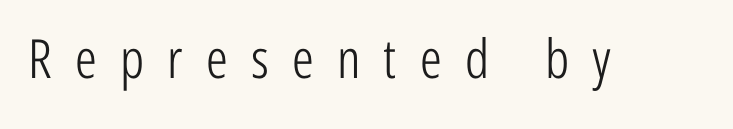
{"serif": "no", "italic": "no", "bold": "no", "weight": "light", "width": "condensed", "stroke_contrast": "low", "x_height": "medium", "monospaced": "no", "underline": "no", "letter_spacing": "wide", "letter_spacing_em": 0.43, "glyph_px": 54}
